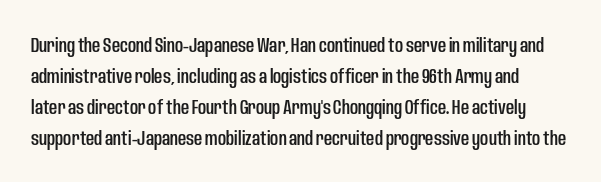
Italic: no, the glyphs are upright roman. This sample keeps an unexceptional amount of space between lines. A clean baseline with only descenders dipping below it. Look at the tracking — it's just the regular setting, nothing added.
